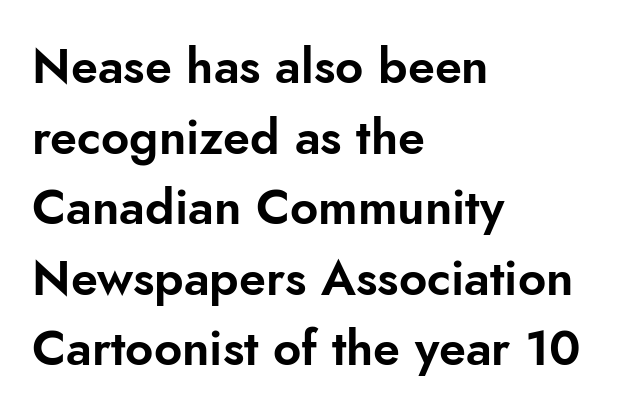
Unlike a traditional serif, this face leaves its strokes unadorned. Honestly, there is no underline to notice here at all. Posture: vertical. The face used here is proportionally spaced, like ordinary book or web type.
